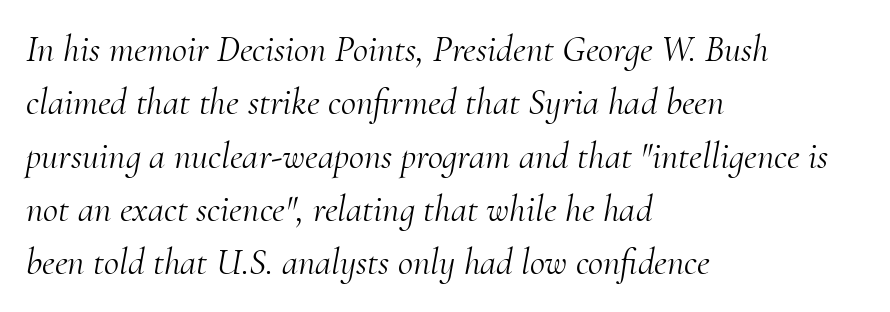
{"serif": "yes", "italic": "yes", "lean": "right", "slant_degrees": 10, "bold": "no", "weight": "light", "width": "normal", "stroke_contrast": "medium", "x_height": "small", "monospaced": "no", "underline": "no", "align": "left", "line_spacing": "normal", "line_spacing_ratio": 1.44, "letter_spacing": "normal", "letter_spacing_em": 0.0, "glyph_px": 37}
